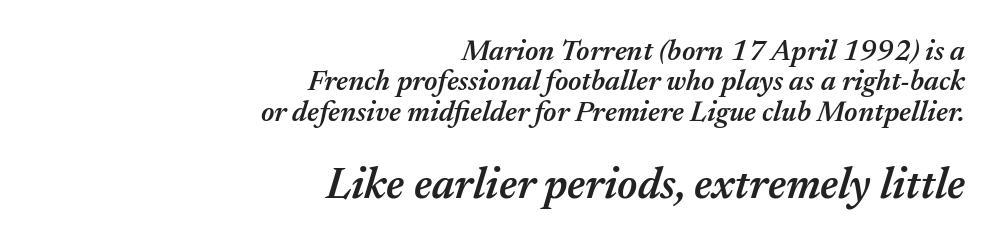
The image shows 44 px semibold type, italic (leaning right); set right-aligned, tight line spacing (1.05x), normal letter spacing, not underlined; the second (bottom) block is 1.52x larger; medium stroke contrast and a medium x-height.
